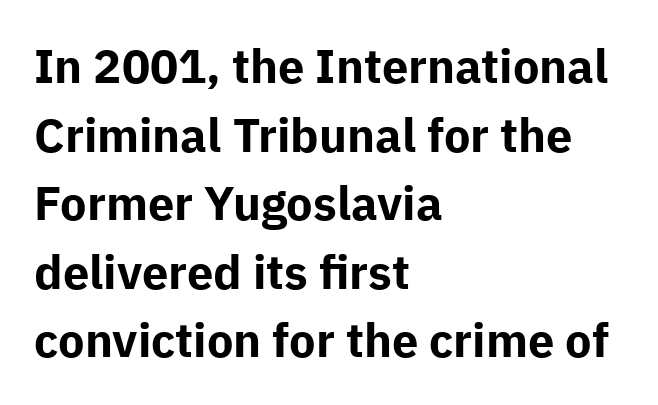
{"serif": "no", "italic": "no", "bold": "yes", "weight": "bold", "width": "normal", "stroke_contrast": "low", "x_height": "medium", "monospaced": "no", "underline": "no", "align": "left", "line_spacing": "normal", "line_spacing_ratio": 1.46, "letter_spacing": "normal", "letter_spacing_em": 0.0, "glyph_px": 47}
